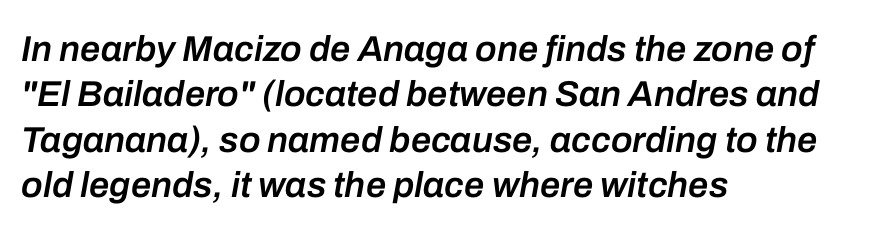
{"italic": "yes", "lean": "right", "slant_degrees": 10, "bold": "semi", "weight": "semibold", "width": "normal", "stroke_contrast": "low", "x_height": "medium", "monospaced": "no", "underline": "no", "align": "left", "line_spacing": "normal", "line_spacing_ratio": 1.26, "letter_spacing": "normal", "letter_spacing_em": 0.0, "glyph_px": 36}
